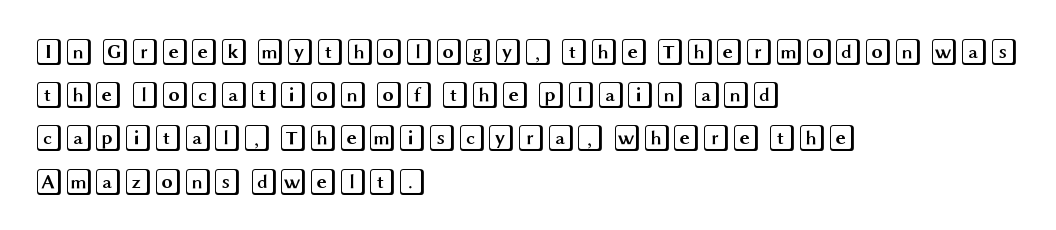
The image shows 27 px text type, upright; set left-aligned, normal line spacing (1.6x), normal letter spacing, not underlined.
